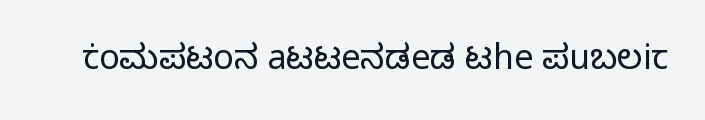
The rendering keeps characters at their native spacing. Serif or sans? Sans — the stroke terminals are bare. Heaviness? Minimal to ordinary, like unemphasized prose. This sample uses an upright cut, with every glyph sitting square on the baseline. Proportional: the letters do not fall into vertical columns. Glance below the letters and you will spot only blank space.
